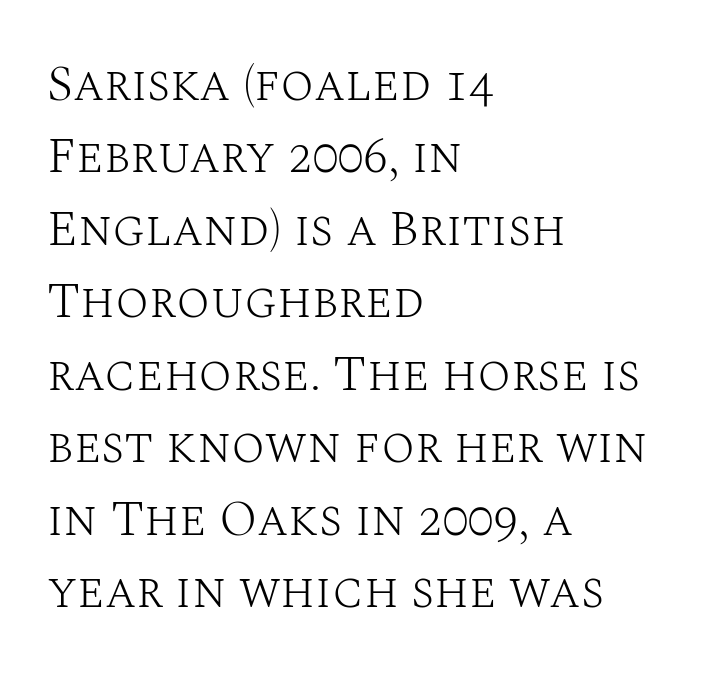
Q: Is the text bold? A: No.
Q: Is the text italic (slanted)? A: No, it is upright.
Q: Is the typeface a serif or a sans-serif typeface? A: Serif.
Q: Is the text underlined? A: No.
Q: How is the paragraph aligned? A: Left-aligned.
Q: Is the spacing between letters normal or unusually wide? A: Normal.
Q: Is the spacing between lines tight, normal or loose? A: Normal.
Q: Width (condensed, normal, or wide)? A: Normal.
Q: Stroke contrast? A: Medium.
Q: x-height? A: Large.
Q: Monospaced? A: No.
